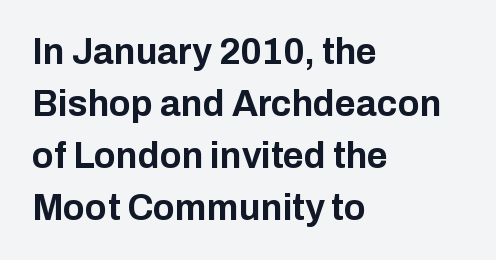
One-word summary of the alignment: left. A bare baseline throughout the passage. Notice how descenders clear the ascenders below comfortably — that's standard leading. Weight: bold.
